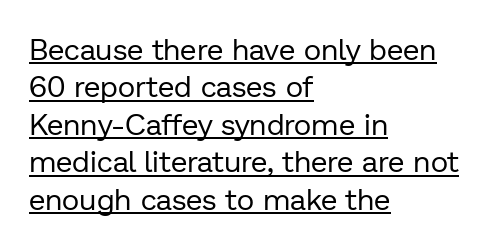
The image shows 30 px regular-weight sans-serif type, upright; set left-aligned, normal line spacing (1.25x), normal letter spacing, underlined; low stroke contrast and a medium x-height.
